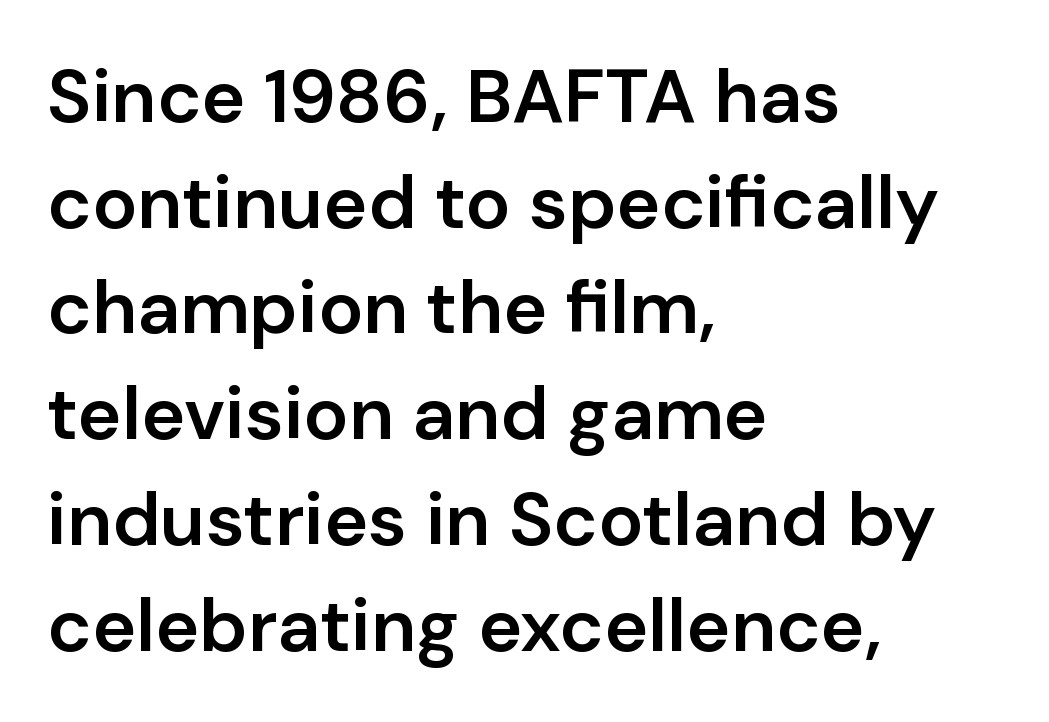
The image shows 75 px semibold sans-serif type, upright; set left-aligned, normal line spacing (1.41x), normal letter spacing, not underlined; low stroke contrast and a medium x-height.
